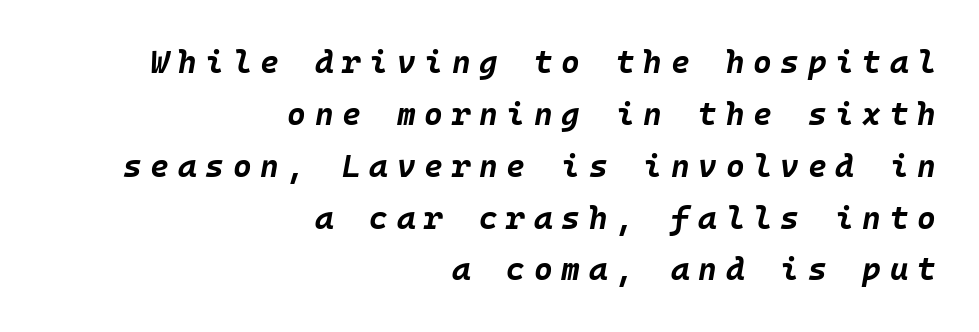
Q: Is the text bold? A: Yes.
Q: Is the text italic (slanted)? A: Yes, it leans right by about 10 degrees.
Q: Is the text underlined? A: No.
Q: How is the paragraph aligned? A: Right-aligned.
Q: Is the spacing between letters normal or unusually wide? A: Unusually wide.
Q: Is the spacing between lines tight, normal or loose? A: Normal.
Q: Width (condensed, normal, or wide)? A: Normal.
Q: Stroke contrast? A: Low.
Q: x-height? A: Large.
